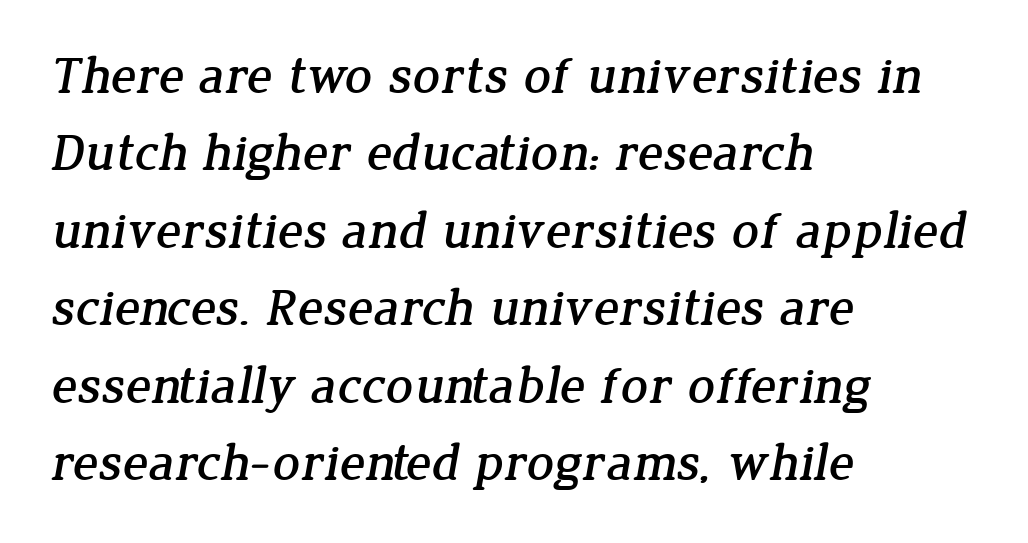
The passage shown is typed in a proportional face where columns would drift. The rendering anchors every line to the left-hand side. Whoever set this chose a conventional vertical rhythm. Beneath every word, the page is bare. Observe the ordinary spacing: letters are neighbours, not strangers. This sample uses a serif face.
